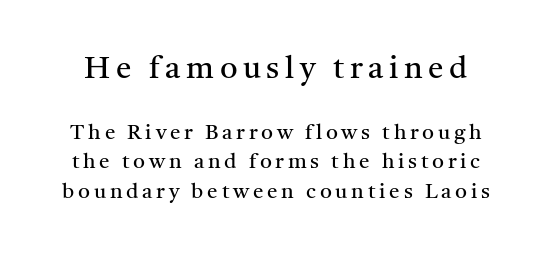
Summary of weight: not heavy and not bold. Reading top to bottom, the characters get smaller at the block break. Students, observe: this is what conventionally led text looks like. Varying glyph widths throughout — classic text-font behaviour. The font family rendered here belongs to the serif group.
